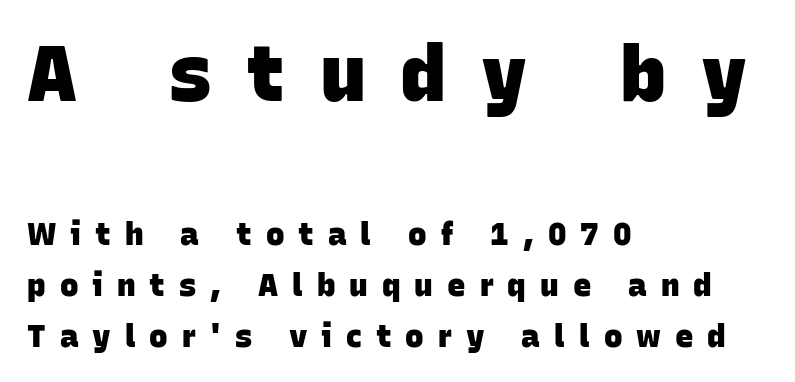
{"serif": "no", "bold": "yes", "weight": "heavy", "width": "normal", "stroke_contrast": "low", "x_height": "large", "monospaced": "no", "underline": "no", "align": "left", "line_spacing": "normal", "line_spacing_ratio": 1.64, "letter_spacing": "wide", "letter_spacing_em": 0.45, "larger_block": "first", "size_ratio": 2.48, "glyph_px": 77}
